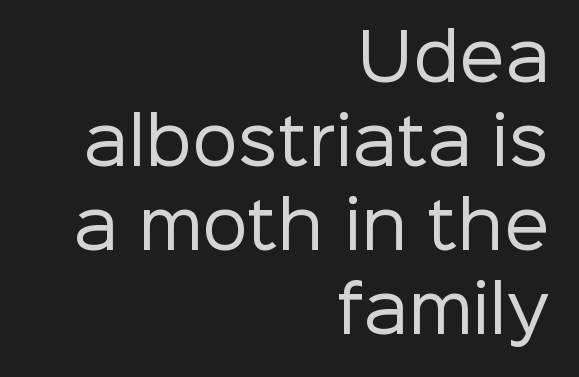
The image shows 64 px regular-weight sans-serif type, upright; set right-aligned, normal line spacing (1.31x), normal letter spacing, not underlined; low stroke contrast and a medium x-height.
